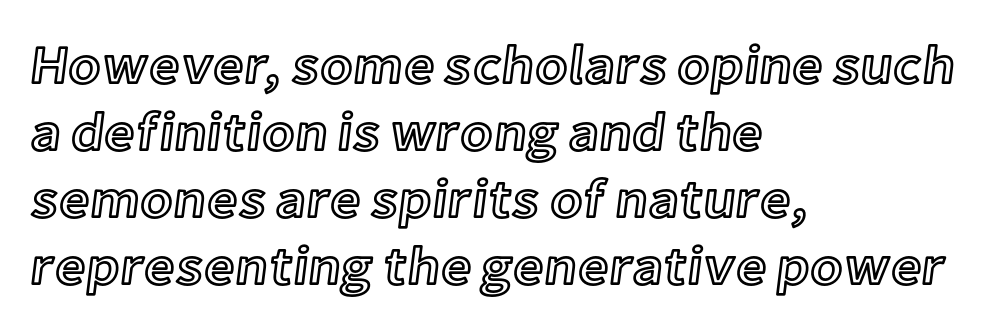
Q: Is the text italic (slanted)? A: Yes.
Q: Is the text underlined? A: No.
Q: How is the paragraph aligned? A: Left-aligned.
Q: Is the spacing between letters normal or unusually wide? A: Normal.
Q: Width (condensed, normal, or wide)? A: Normal.
Q: x-height? A: Medium.
Q: Monospaced? A: No.
